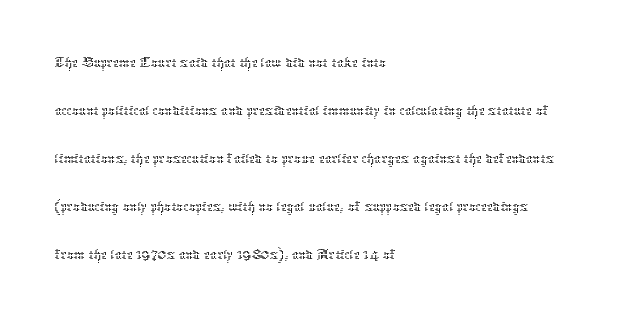
{"italic": "no", "bold": "no", "weight": "thin", "width": "normal", "stroke_contrast": "low", "x_height": "medium", "monospaced": "no", "underline": "no", "align": "left", "line_spacing": "normal", "line_spacing_ratio": 1.41, "letter_spacing": "normal", "letter_spacing_em": 0.0, "glyph_px": 34}
